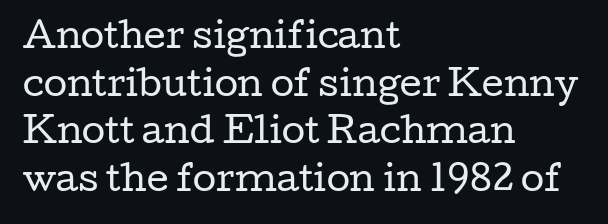
What stands out about the letter spacing? Nothing — it is the standard amount. Casual observation: everything's shoved over to the left. Font category for this specimen: serif. The space directly below the letters is spotless. The typeface has the unassuming heft of standard copy or less. Normally led — the rows are evenly, conventionally spaced.
